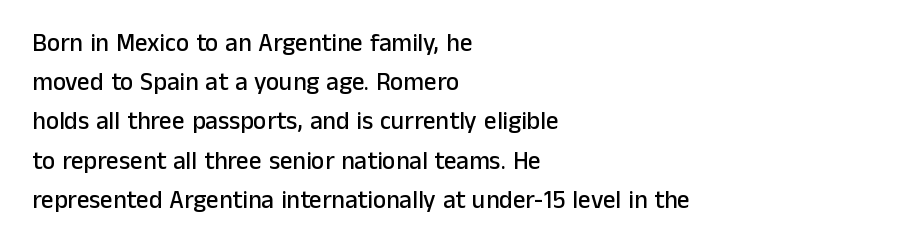
The image shows 25 px text type, upright; set left-aligned, normal line spacing (1.57x), normal letter spacing, not underlined.
